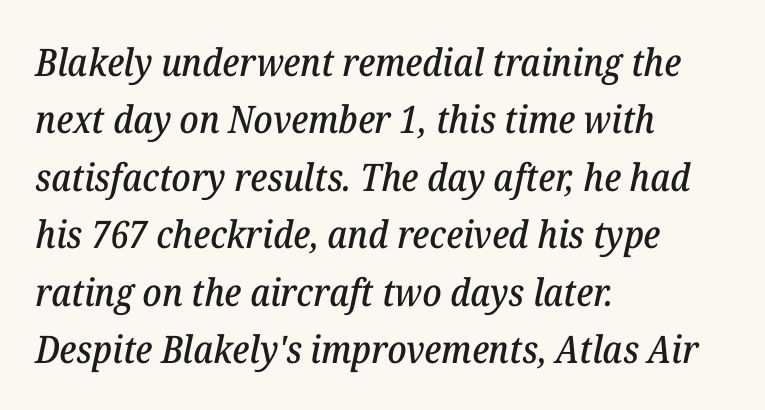
The image shows 38 px serif type, italic (leaning right); set left-aligned, normal line spacing (1.51x), normal letter spacing, not underlined; low stroke contrast and a medium x-height.
